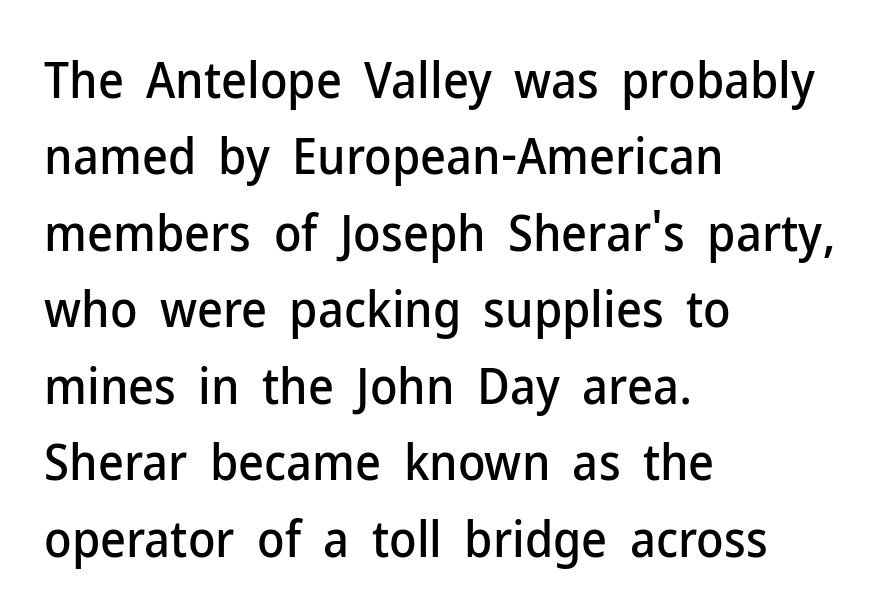
{"serif": "no", "italic": "no", "width": "normal", "stroke_contrast": "low", "x_height": "medium", "monospaced": "no", "underline": "no", "align": "left", "line_spacing": "normal", "line_spacing_ratio": 1.53, "letter_spacing": "normal", "letter_spacing_em": 0.0, "glyph_px": 50}
